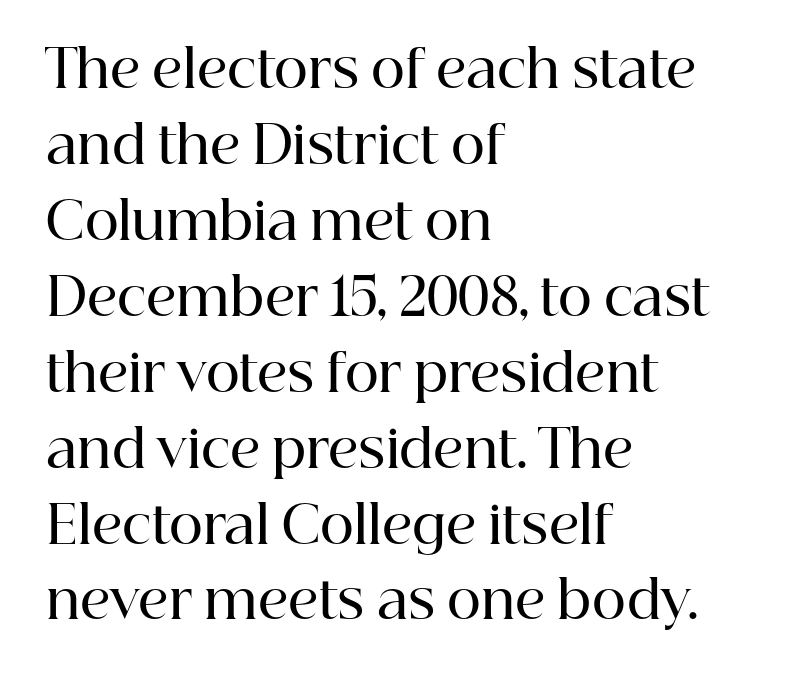
Does the leading feel generous? No, just average. The lettering stays uniformly vertical, giving the passage a roman look. You could not count columns in this text — the font is proportionally spaced. Typesetter's note: demi weight, one step under bold. This sample uses a serif face. Underlining? Definitely not there.
